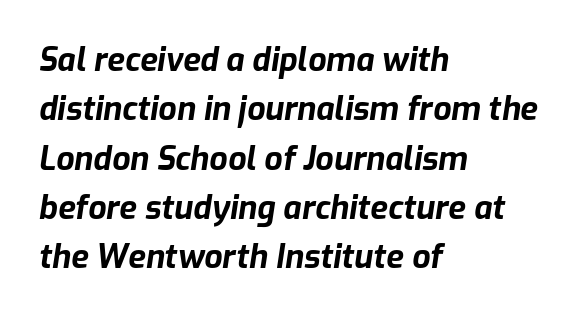
{"italic": "yes", "lean": "right", "slant_degrees": 9, "bold": "yes", "weight": "bold", "width": "normal", "stroke_contrast": "low", "x_height": "medium", "monospaced": "no", "underline": "no", "align": "left", "line_spacing": "normal", "line_spacing_ratio": 1.54, "letter_spacing": "normal", "letter_spacing_em": 0.0, "glyph_px": 32}
